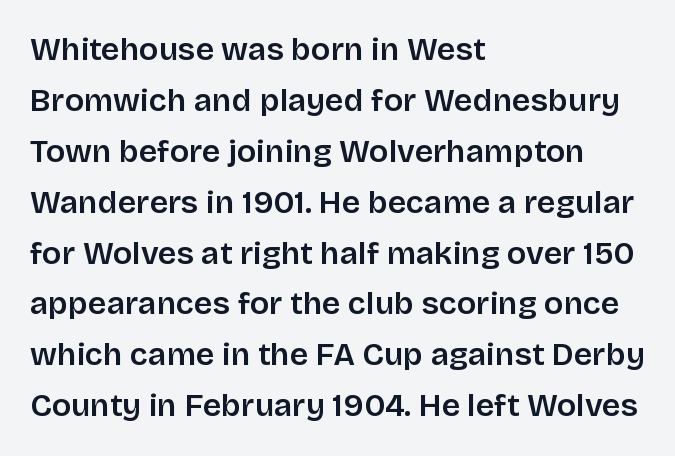
Serifs: no, the terminals of the letterforms are clean. This sample keeps an unexceptional amount of space between lines. Leftover space on each line is placed entirely after the last word. Do the characters align in a grid? No, the font is proportional.
